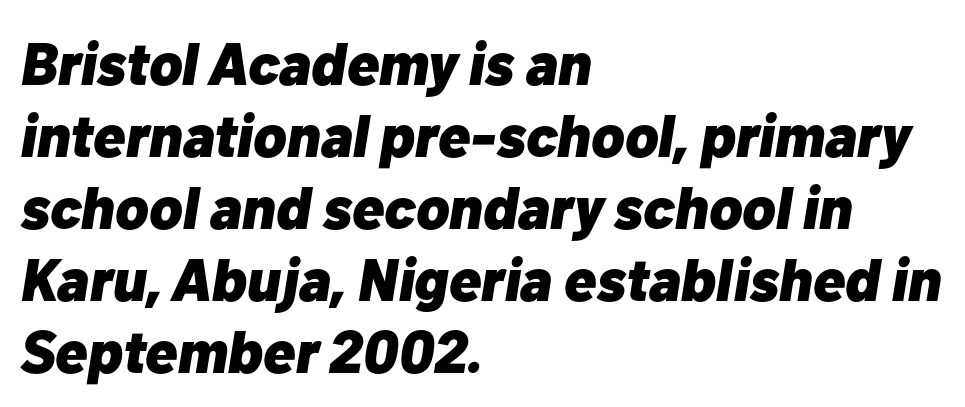
{"italic": "yes", "lean": "right", "slant_degrees": 10, "bold": "yes", "weight": "heavy", "width": "normal", "stroke_contrast": "low", "x_height": "medium", "monospaced": "no", "underline": "no", "align": "left", "line_spacing_ratio": 1.2, "letter_spacing": "normal", "letter_spacing_em": 0.0, "glyph_px": 60}
